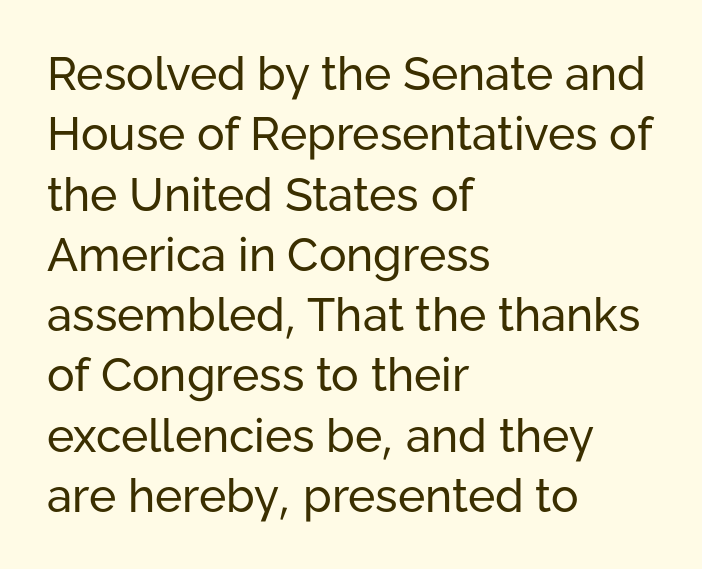
Q: Is the text bold? A: No.
Q: Is the text italic (slanted)? A: No, it is upright.
Q: Is the typeface a serif or a sans-serif typeface? A: Sans-serif.
Q: Is the text underlined? A: No.
Q: How is the paragraph aligned? A: Left-aligned.
Q: Is the spacing between letters normal or unusually wide? A: Normal.
Q: Is the spacing between lines tight, normal or loose? A: Normal.
Q: Width (condensed, normal, or wide)? A: Normal.
Q: Stroke contrast? A: Low.
Q: x-height? A: Medium.
Q: Monospaced? A: No.
